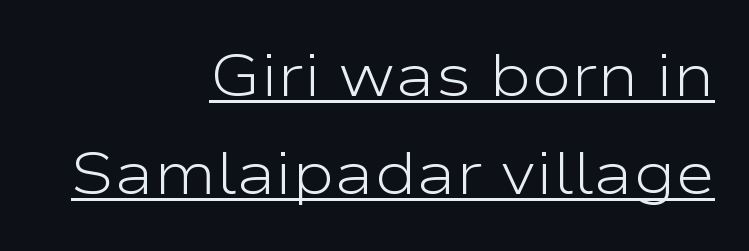
The characters display no serif detailing; their extremities are plain. How are the letters spaced? Ordinarily, with no added tracking. Successive baselines arrive at the customary interval. Unbolded letterforms with no extra heft. A rule runs beneath these lines of type.
